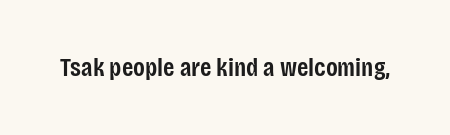
{"italic": "no", "bold": "semi", "underline": "no", "letter_spacing": "normal", "letter_spacing_em": 0.0, "glyph_px": 26}
